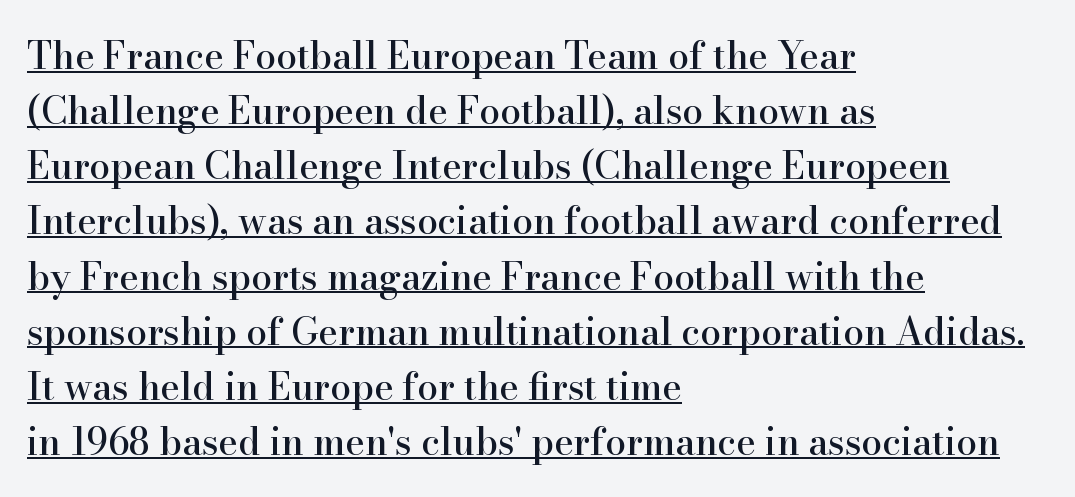
Q: Is the text italic (slanted)? A: No, it is upright.
Q: Is the typeface a serif or a sans-serif typeface? A: Serif.
Q: Is the text underlined? A: Yes.
Q: How is the paragraph aligned? A: Left-aligned.
Q: Is the spacing between letters normal or unusually wide? A: Normal.
Q: Is the spacing between lines tight, normal or loose? A: Normal.
Q: Width (condensed, normal, or wide)? A: Normal.
Q: Stroke contrast? A: High.
Q: x-height? A: Small.
Q: Monospaced? A: No.
